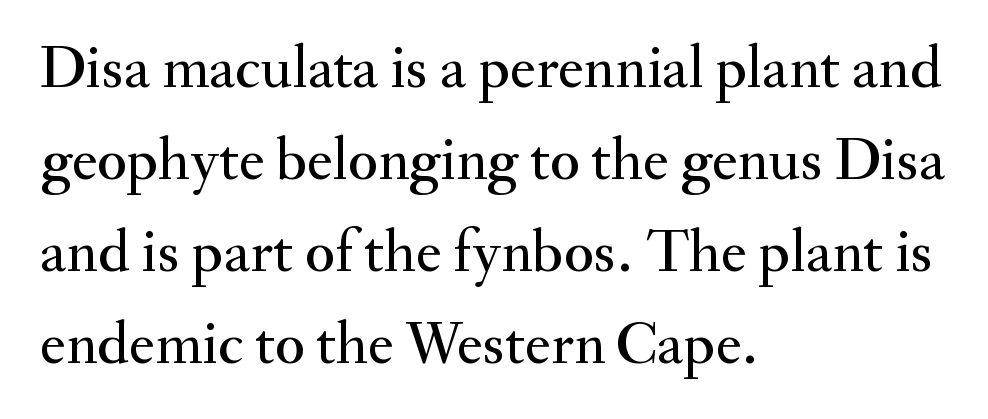
The image shows 61 px serif type, upright; set left-aligned, normal line spacing (1.51x), normal letter spacing, not underlined; medium stroke contrast and a small x-height.
